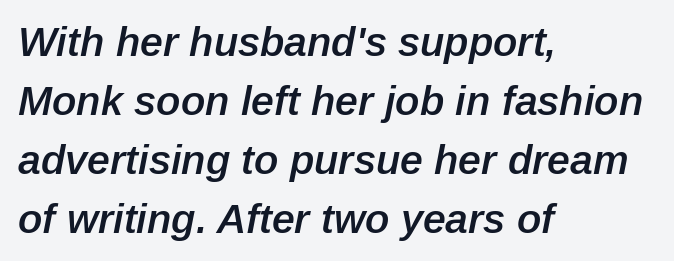
The image shows 41 px semibold type, italic (leaning right); set left-aligned, normal line spacing (1.44x), normal letter spacing, not underlined; low stroke contrast and a medium x-height.
